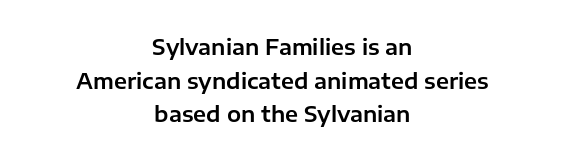
Between one letter and the next there's only the usual sliver of space. Characters remain perfectly vertical along every line. Plain, unruled lines of type. The lines sit at an ordinary, default distance from one another. Horizontally, the lines are justified to the midpoint only.
